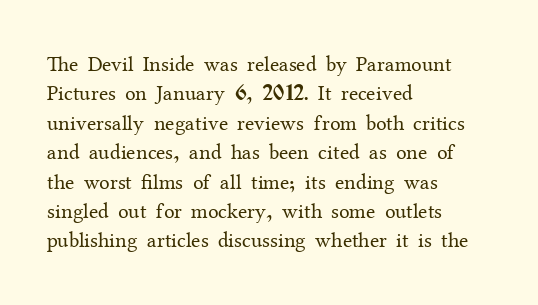
Q: Is the text bold? A: No.
Q: Is the text italic (slanted)? A: No, it is upright.
Q: Is the text underlined? A: No.
Q: How is the paragraph aligned? A: Left-aligned.
Q: Is the spacing between letters normal or unusually wide? A: Normal.
Q: Is the spacing between lines tight, normal or loose? A: Normal.
